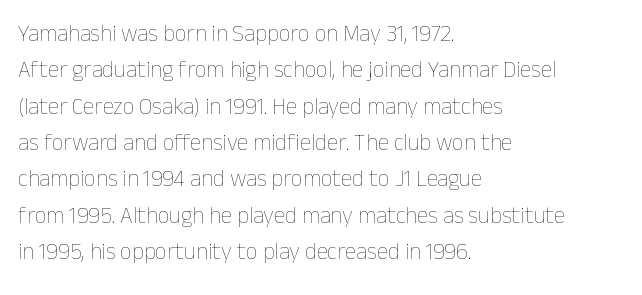
The image shows 23 px text type, upright; set left-aligned, normal line spacing (1.58x), normal letter spacing, not underlined.
